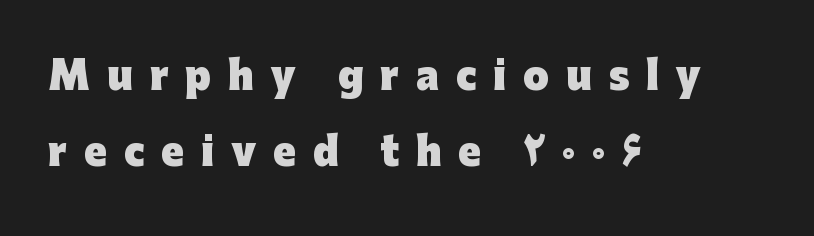
{"serif": "no", "italic": "no", "bold": "yes", "weight": "heavy", "width": "normal", "stroke_contrast": "low", "x_height": "medium", "monospaced": "no", "underline": "no", "align": "left", "line_spacing": "loose", "line_spacing_ratio": 2.05, "letter_spacing": "wide", "letter_spacing_em": 0.46, "glyph_px": 37}
